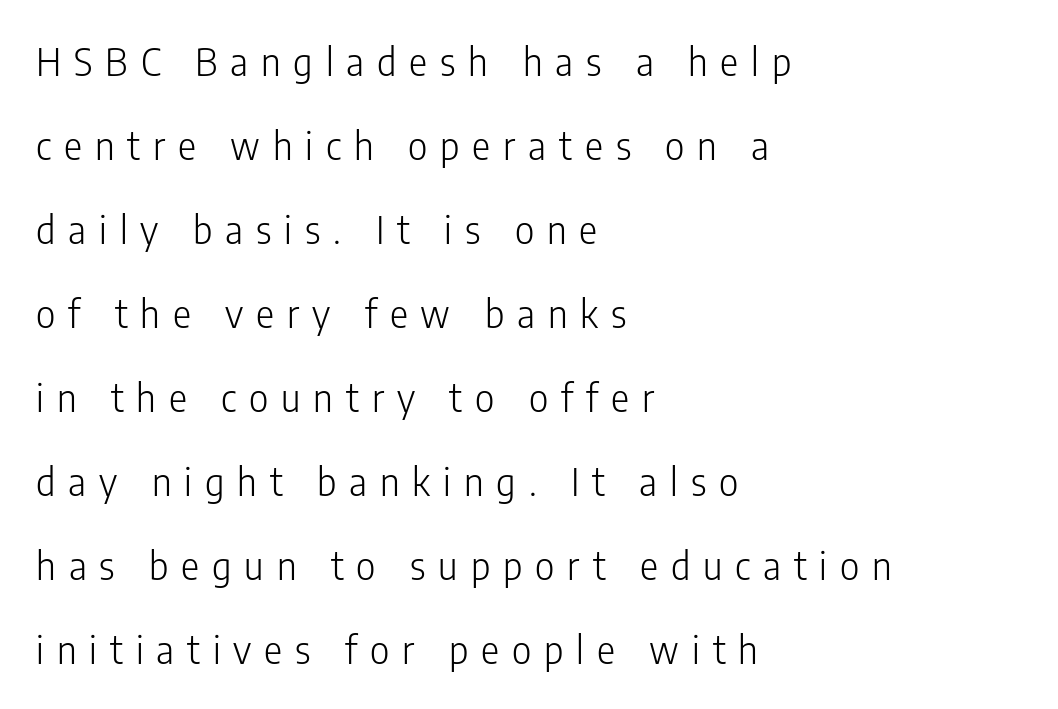
The letters look calm and open, with moderate or lighter stems. Type style note: lacks serifs. Spacing verdict: proportional, widths tailored to each character. Notice how the stems are strictly vertical — no italics here.
